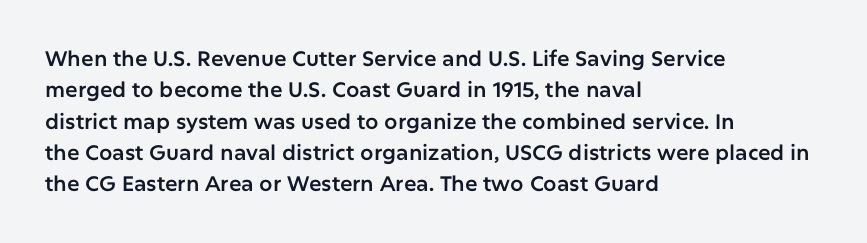
{"italic": "no", "underline": "no", "align": "left", "line_spacing": "normal", "line_spacing_ratio": 1.49, "letter_spacing": "normal", "letter_spacing_em": 0.0, "glyph_px": 21}
